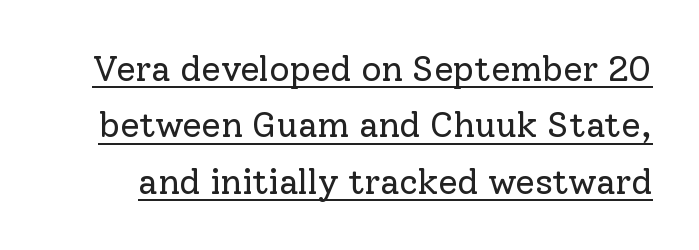
{"serif": "yes", "italic": "no", "bold": "no", "weight": "regular", "width": "normal", "stroke_contrast": "low", "x_height": "medium", "monospaced": "no", "underline": "yes", "line_spacing": "normal", "line_spacing_ratio": 1.61, "letter_spacing": "normal", "letter_spacing_em": 0.0, "glyph_px": 35}
